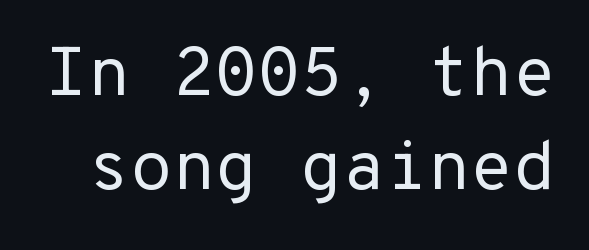
{"serif": "no", "italic": "no", "bold": "no", "weight": "regular", "width": "normal", "stroke_contrast": "low", "x_height": "medium", "monospaced": "yes", "underline": "no", "line_spacing": "normal", "line_spacing_ratio": 1.36, "letter_spacing": "normal", "letter_spacing_em": 0.0, "glyph_px": 69}
